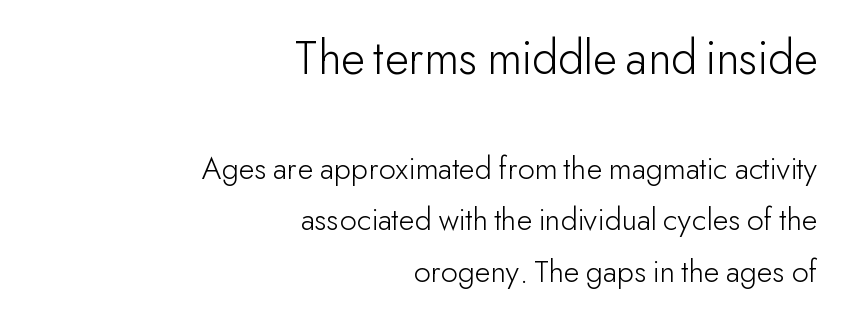
Q: Is the text bold? A: No.
Q: Is the text italic (slanted)? A: No, it is upright.
Q: Is the typeface a serif or a sans-serif typeface? A: Sans-serif.
Q: Is the text underlined? A: No.
Q: How is the paragraph aligned? A: Right-aligned.
Q: Is the spacing between letters normal or unusually wide? A: Normal.
Q: Is the spacing between lines tight, normal or loose? A: Normal.
Q: Which block of text is set in a larger size, the first (top) or the second (bottom)? A: The first (top) one.
Q: Width (condensed, normal, or wide)? A: Normal.
Q: Stroke contrast? A: Low.
Q: x-height? A: Small.
Q: Monospaced? A: No.
